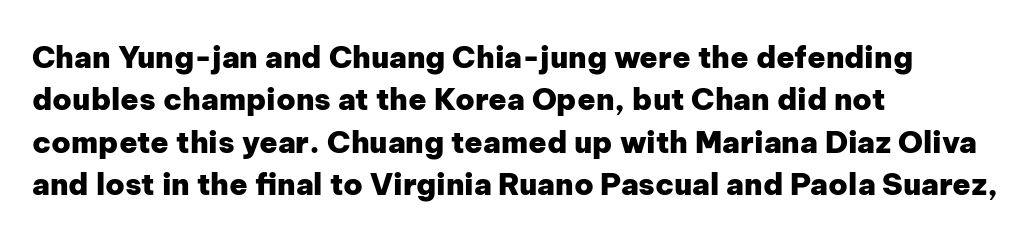
The image shows 30 px heavy sans-serif type, upright; set left-aligned, normal line spacing (1.41x), normal letter spacing, not underlined; low stroke contrast and a medium x-height.
